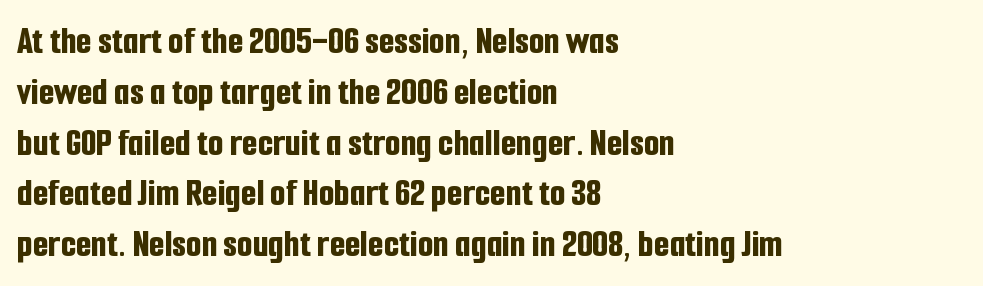
Q: Is the text bold? A: Yes.
Q: Is the text italic (slanted)? A: No, it is upright.
Q: Is the typeface a serif or a sans-serif typeface? A: Sans-serif.
Q: Is the text underlined? A: No.
Q: How is the paragraph aligned? A: Left-aligned.
Q: Is the spacing between letters normal or unusually wide? A: Normal.
Q: Is the spacing between lines tight, normal or loose? A: Normal.
Q: Width (condensed, normal, or wide)? A: Condensed.
Q: Stroke contrast? A: Low.
Q: x-height? A: Medium.
Q: Monospaced? A: No.
